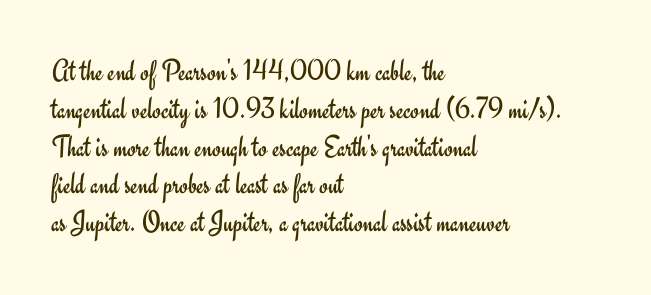
Is this a sans? Yes — the strokes have no serifs. The passage shown is not bold in any degree. A student would call this left alignment; a typographer would say flush left, rag right. Descenders hang freely into open space.
